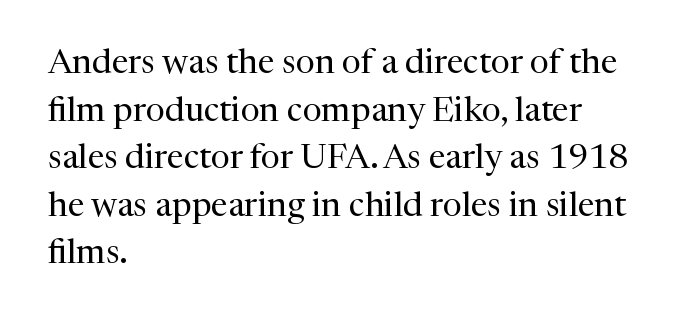
Q: Is the text bold? A: No.
Q: Is the text italic (slanted)? A: No, it is upright.
Q: Is the typeface a serif or a sans-serif typeface? A: Serif.
Q: Is the text underlined? A: No.
Q: How is the paragraph aligned? A: Left-aligned.
Q: Is the spacing between letters normal or unusually wide? A: Normal.
Q: Is the spacing between lines tight, normal or loose? A: Normal.
Q: Width (condensed, normal, or wide)? A: Normal.
Q: Stroke contrast? A: Medium.
Q: x-height? A: Medium.
Q: Monospaced? A: No.
